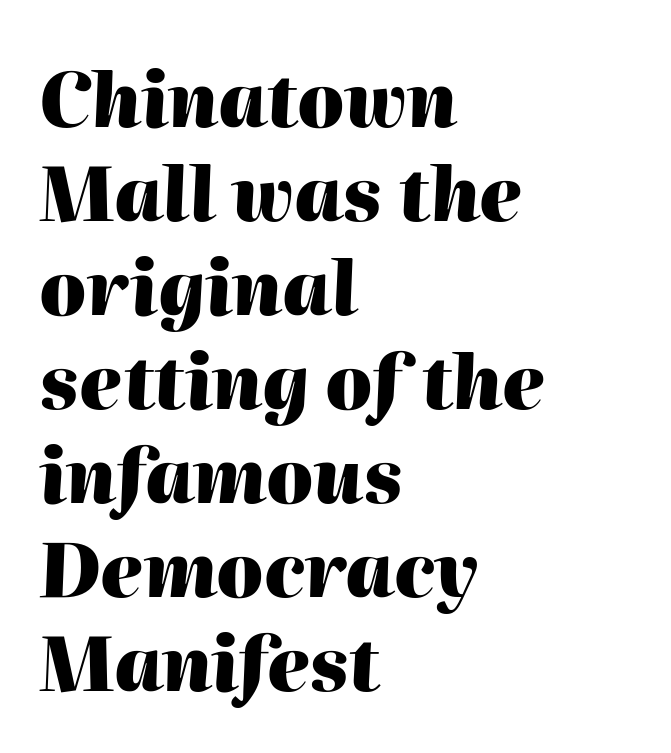
{"italic": "yes", "lean": "right", "slant_degrees": 2, "bold": "yes", "weight": "heavy", "width": "normal", "stroke_contrast": "high", "x_height": "medium", "monospaced": "no", "underline": "no", "align": "left", "line_spacing": "normal", "line_spacing_ratio": 1.27, "letter_spacing": "normal", "letter_spacing_em": 0.0, "glyph_px": 74}
